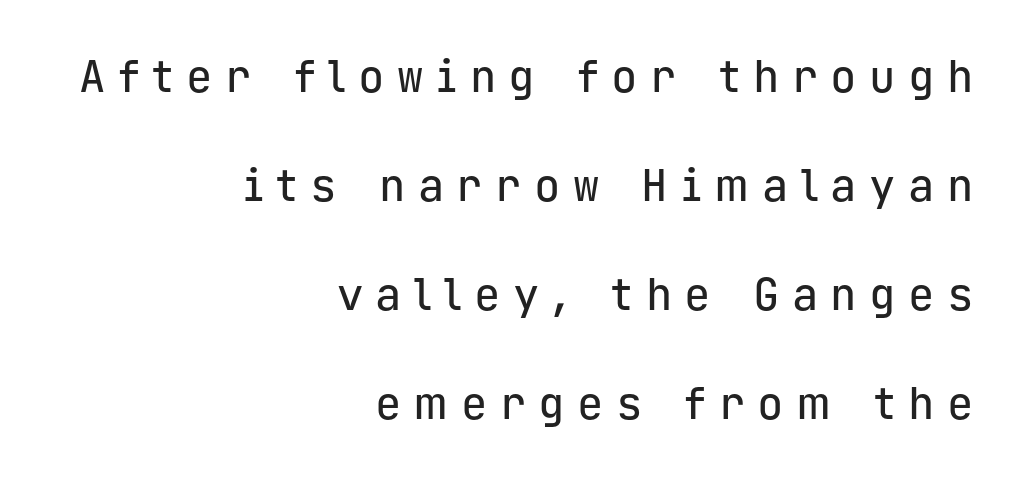
{"serif": "no", "italic": "no", "width": "normal", "stroke_contrast": "low", "x_height": "medium", "monospaced": "yes", "underline": "no", "align": "right", "line_spacing": "loose", "line_spacing_ratio": 2.48, "letter_spacing": "wide", "letter_spacing_em": 0.28, "glyph_px": 44}
